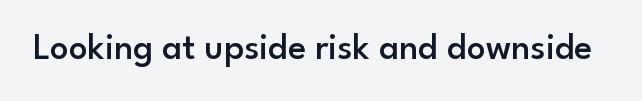
Q: Is the text bold? A: Semi-bold.
Q: Is the text italic (slanted)? A: No, it is upright.
Q: Is the typeface a serif or a sans-serif typeface? A: Sans-serif.
Q: Is the text underlined? A: No.
Q: Is the spacing between letters normal or unusually wide? A: Normal.
Q: Width (condensed, normal, or wide)? A: Normal.
Q: Stroke contrast? A: Low.
Q: x-height? A: Small.
Q: Monospaced? A: No.
